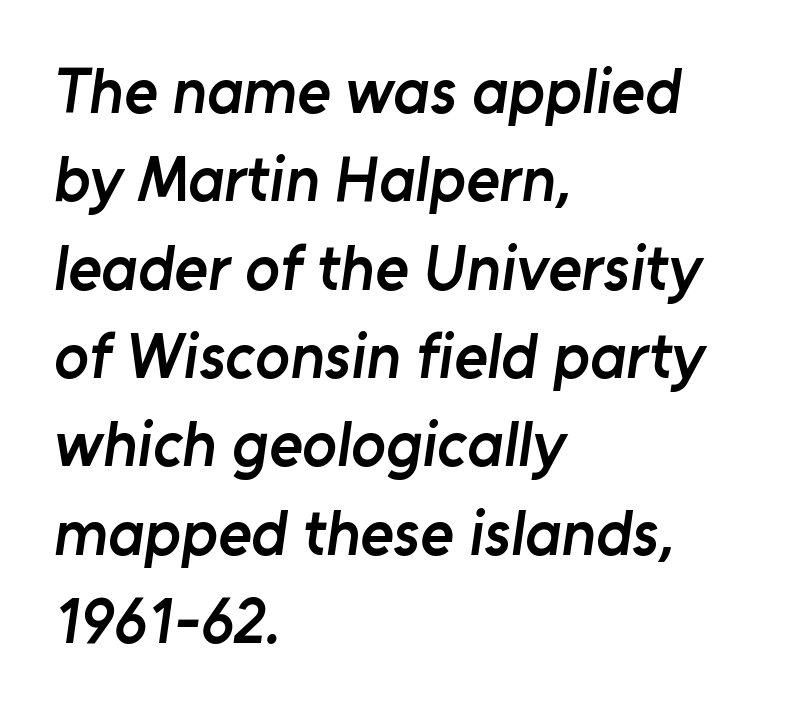
The image shows 64 px semibold sans-serif type; set left-aligned, normal line spacing (1.38x), normal letter spacing, not underlined; low stroke contrast and a medium x-height.
